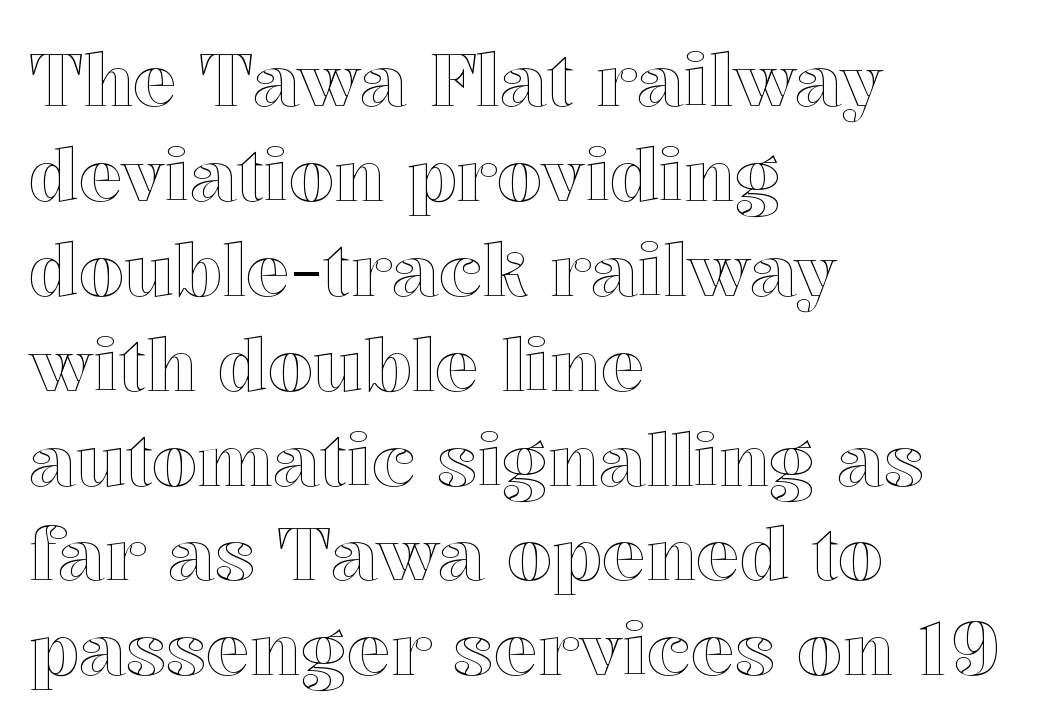
{"italic": "no", "width": "normal", "x_height": "medium", "monospaced": "no", "underline": "no", "align": "left", "line_spacing": "normal", "line_spacing_ratio": 1.3, "letter_spacing": "normal", "letter_spacing_em": 0.0, "glyph_px": 73}
